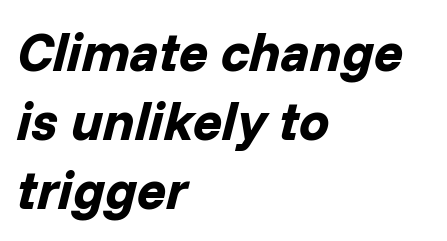
{"italic": "yes", "lean": "right", "slant_degrees": 14, "bold": "yes", "weight": "bold", "width": "normal", "stroke_contrast": "low", "x_height": "medium", "monospaced": "no", "underline": "no", "align": "left", "line_spacing": "normal", "line_spacing_ratio": 1.28, "letter_spacing": "normal", "letter_spacing_em": 0.0, "glyph_px": 54}
